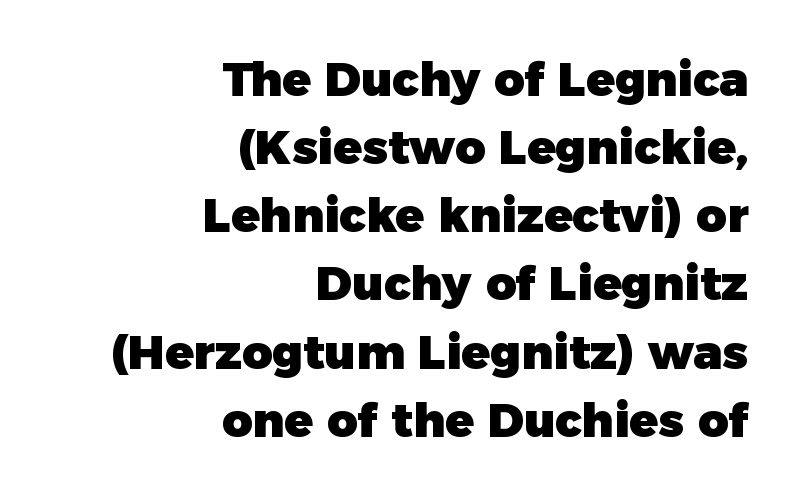
The image shows 47 px heavy sans-serif type; set right-aligned, normal line spacing (1.45x), normal letter spacing, not underlined; a medium x-height.
